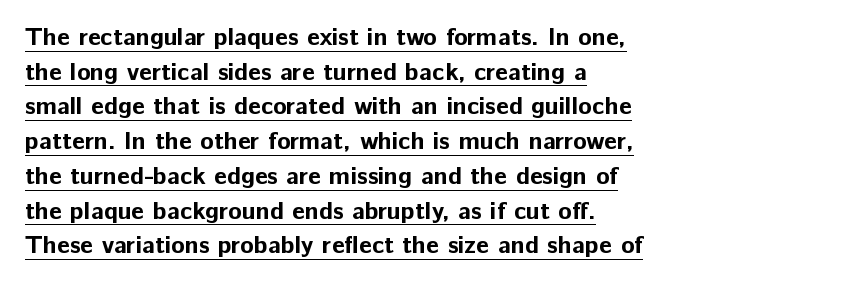
As a designer I'd log this as weight 700, bold. Looks like someone drew a line under every word here. The space between consecutive lines is moderate. Where is the straight margin? On the left. Honestly, the letter spacing is just normal — you wouldn't notice it. Does the lettering tilt? It doesn't — this is upright.
